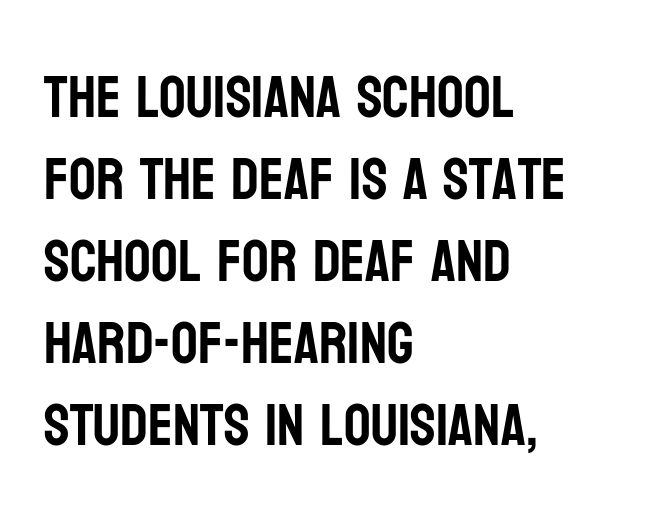
The image shows 59 px condensed sans-serif type, upright; set left-aligned, normal line spacing (1.39x), normal letter spacing, not underlined; low stroke contrast and a large x-height.
